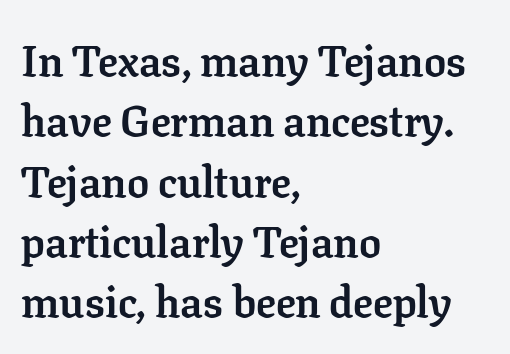
Do the characters align in a grid? No, the font is proportional. Quick note: not italic, upright. Anything drawn beneath the words? Only blank space. If you measured baseline to baseline, you'd find a middling distance. Strong, thick strokes mark this as bold type.
